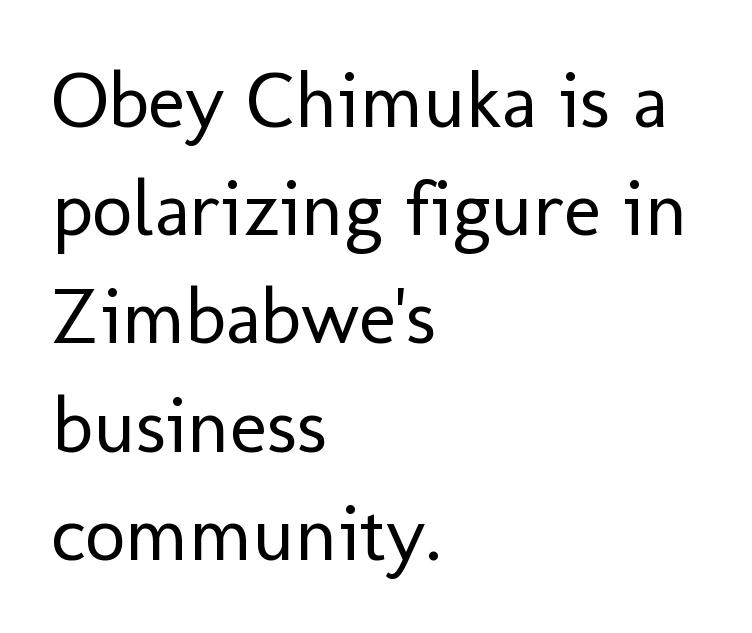
Q: Is the text bold? A: No.
Q: Is the text italic (slanted)? A: No, it is upright.
Q: Is the typeface a serif or a sans-serif typeface? A: Sans-serif.
Q: Is the text underlined? A: No.
Q: How is the paragraph aligned? A: Left-aligned.
Q: Is the spacing between letters normal or unusually wide? A: Normal.
Q: Is the spacing between lines tight, normal or loose? A: Normal.
Q: Width (condensed, normal, or wide)? A: Normal.
Q: Stroke contrast? A: Low.
Q: x-height? A: Medium.
Q: Monospaced? A: No.
